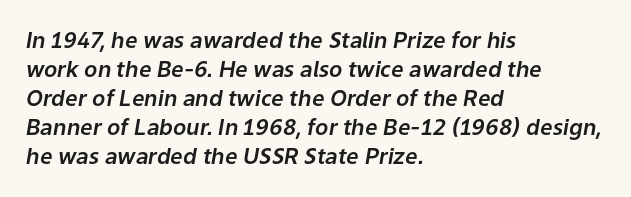
Q: Is the text italic (slanted)? A: Yes, it leans right by about 9 degrees.
Q: Is the text underlined? A: No.
Q: How is the paragraph aligned? A: Left-aligned.
Q: Is the spacing between letters normal or unusually wide? A: Normal.
Q: Is the spacing between lines tight, normal or loose? A: Normal.
